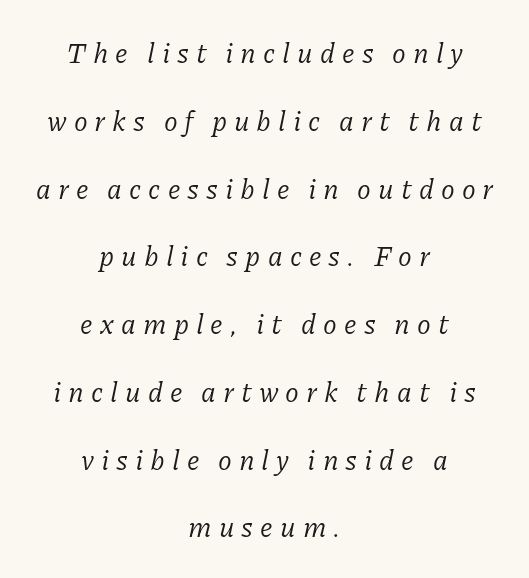
{"serif": "yes", "italic": "yes", "lean": "right", "slant_degrees": 11, "bold": "no", "weight": "regular", "width": "normal", "stroke_contrast": "low", "x_height": "medium", "monospaced": "no", "underline": "no", "align": "center", "line_spacing": "loose", "line_spacing_ratio": 2.42, "letter_spacing": "wide", "letter_spacing_em": 0.25, "glyph_px": 28}
